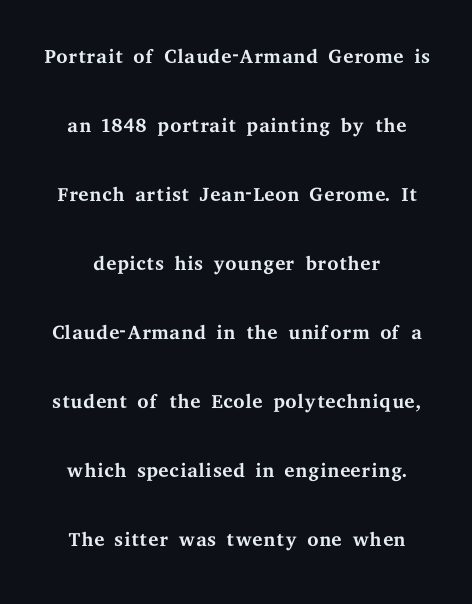
Q: Is the text bold? A: No.
Q: Is the text italic (slanted)? A: No, it is upright.
Q: Is the typeface a serif or a sans-serif typeface? A: Serif.
Q: Is the text underlined? A: No.
Q: Is the spacing between letters normal or unusually wide? A: Normal.
Q: Is the spacing between lines tight, normal or loose? A: Loose.
Q: Width (condensed, normal, or wide)? A: Wide.
Q: Stroke contrast? A: Medium.
Q: x-height? A: Medium.
Q: Monospaced? A: No.
